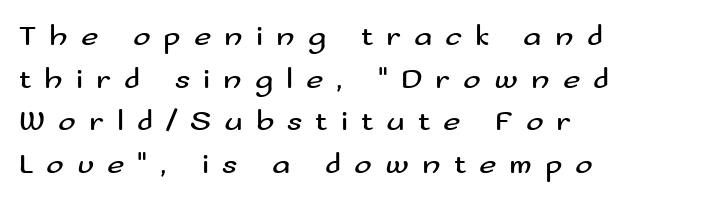
{"serif": "no", "italic": "no", "bold": "no", "weight": "regular", "width": "wide", "stroke_contrast": "medium", "x_height": "small", "monospaced": "no", "underline": "no", "align": "left", "line_spacing": "normal", "line_spacing_ratio": 1.42, "letter_spacing": "wide", "letter_spacing_em": 0.43, "glyph_px": 30}
